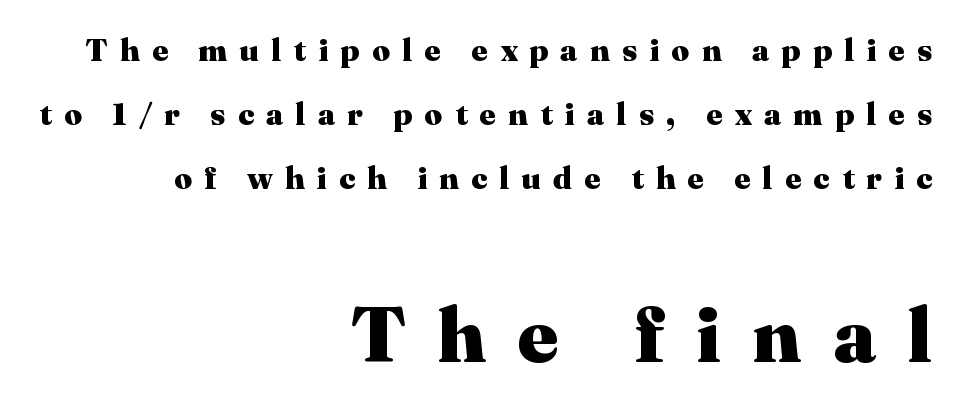
{"serif": "yes", "italic": "no", "bold": "yes", "weight": "heavy", "width": "normal", "stroke_contrast": "medium", "x_height": "medium", "monospaced": "no", "underline": "no", "align": "right", "line_spacing": "loose", "line_spacing_ratio": 2.07, "letter_spacing": "wide", "letter_spacing_em": 0.4, "larger_block": "second", "size_ratio": 2.52, "glyph_px": 78}
